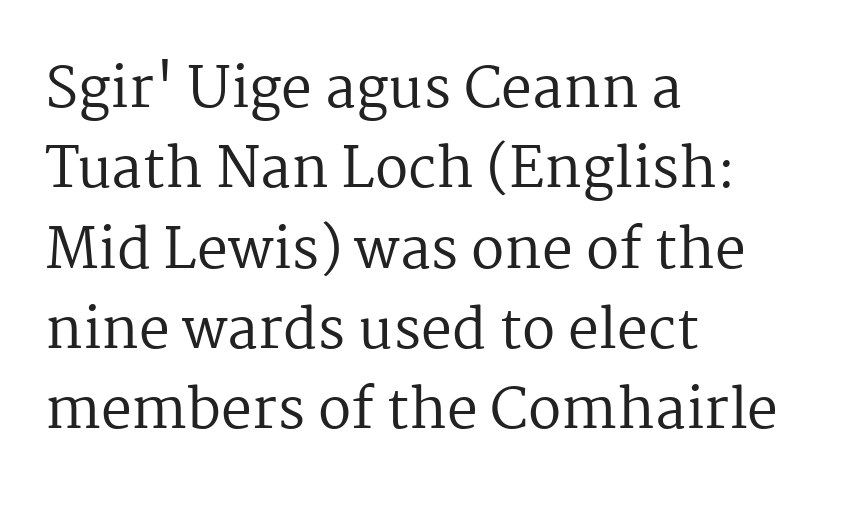
Q: Is the text bold? A: No.
Q: Is the text italic (slanted)? A: No, it is upright.
Q: Is the typeface a serif or a sans-serif typeface? A: Serif.
Q: Is the text underlined? A: No.
Q: How is the paragraph aligned? A: Left-aligned.
Q: Is the spacing between letters normal or unusually wide? A: Normal.
Q: Is the spacing between lines tight, normal or loose? A: Normal.
Q: Width (condensed, normal, or wide)? A: Normal.
Q: Stroke contrast? A: Medium.
Q: x-height? A: Medium.
Q: Monospaced? A: No.
